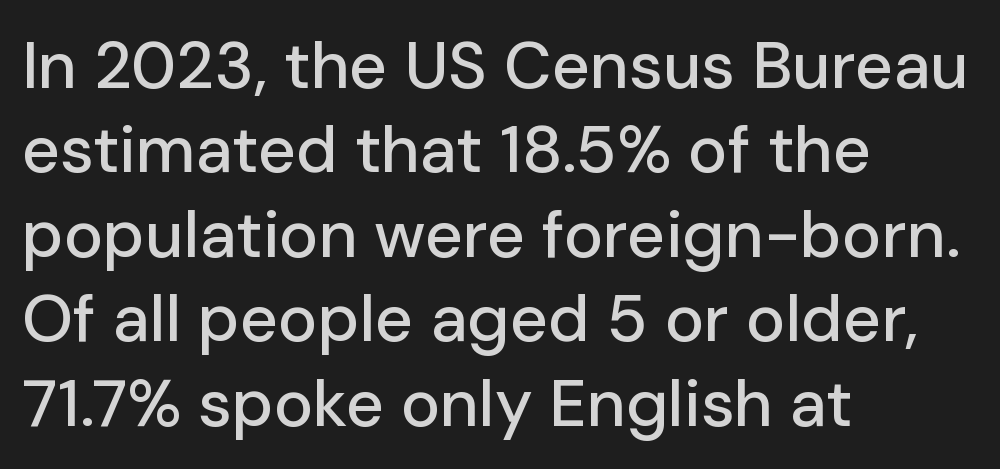
The image shows 66 px sans-serif type, upright; set left-aligned, normal line spacing (1.28x), normal letter spacing, not underlined; low stroke contrast and a medium x-height.
